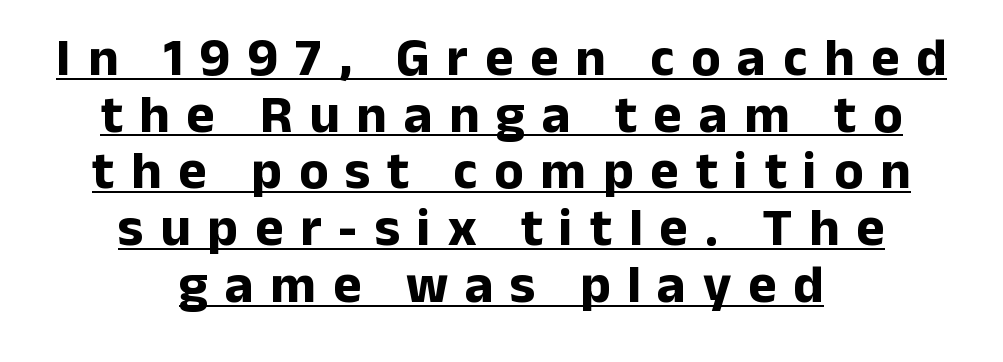
Q: Is the text bold? A: Yes.
Q: Is the text italic (slanted)? A: No, it is upright.
Q: Is the typeface a serif or a sans-serif typeface? A: Sans-serif.
Q: Is the text underlined? A: Yes.
Q: How is the paragraph aligned? A: Centered.
Q: Is the spacing between letters normal or unusually wide? A: Unusually wide.
Q: Is the spacing between lines tight, normal or loose? A: Tight.
Q: Width (condensed, normal, or wide)? A: Normal.
Q: Stroke contrast? A: Low.
Q: x-height? A: Medium.
Q: Monospaced? A: No.
